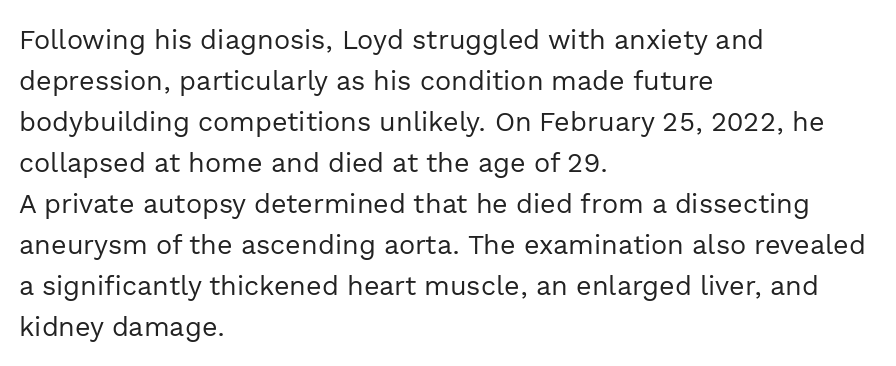
The image shows 27 px text type, upright; set left-aligned, normal line spacing (1.52x), normal letter spacing, not underlined.
